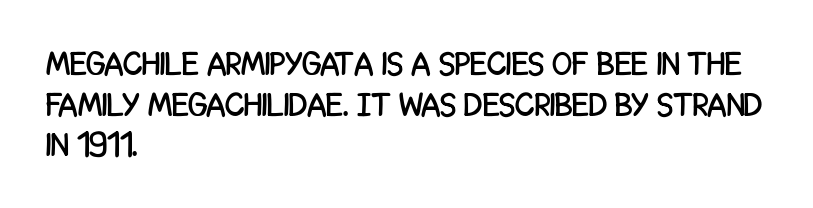
{"serif": "no", "italic": "no", "width": "condensed", "stroke_contrast": "low", "x_height": "large", "monospaced": "no", "underline": "no", "align": "left", "line_spacing_ratio": 1.23, "letter_spacing": "normal", "letter_spacing_em": 0.0, "glyph_px": 33}
